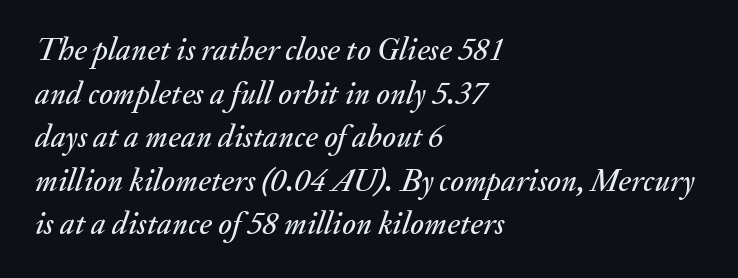
{"italic": "yes", "lean": "right", "slant_degrees": 20, "width": "normal", "stroke_contrast": "medium", "x_height": "small", "monospaced": "no", "underline": "no", "align": "left", "line_spacing": "normal", "line_spacing_ratio": 1.36, "letter_spacing": "normal", "letter_spacing_em": 0.0, "glyph_px": 32}
